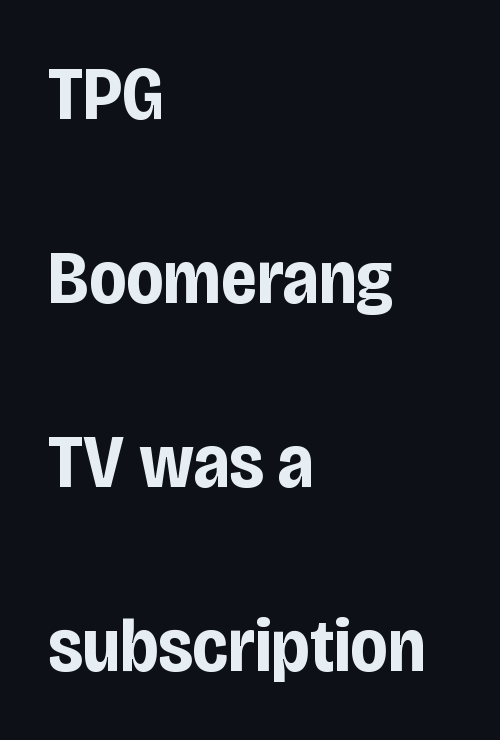
Look at the stroke-to-counter ratio: heavy, a bold. Tracking here is standard; glyphs follow each other at the usual distance. The passage shown is typed in a proportional face where columns would drift. The space between consecutive lines is lavish. Underline: absent.
